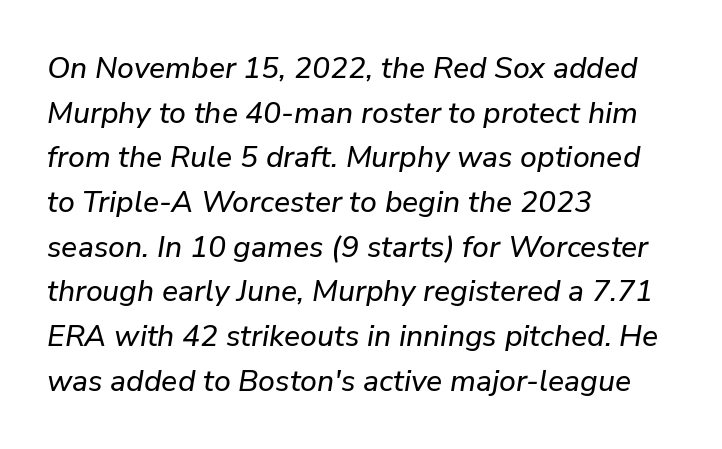
Q: Is the text italic (slanted)? A: Yes, it leans right by about 9 degrees.
Q: Is the text underlined? A: No.
Q: How is the paragraph aligned? A: Left-aligned.
Q: Is the spacing between letters normal or unusually wide? A: Normal.
Q: Is the spacing between lines tight, normal or loose? A: Normal.
Q: Width (condensed, normal, or wide)? A: Normal.
Q: Stroke contrast? A: Low.
Q: x-height? A: Medium.
Q: Monospaced? A: No.
